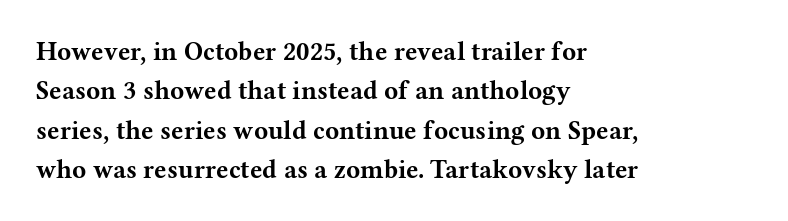
{"italic": "no", "bold": "yes", "underline": "no", "align": "left", "line_spacing": "normal", "line_spacing_ratio": 1.51, "letter_spacing": "normal", "letter_spacing_em": 0.0, "glyph_px": 26}
